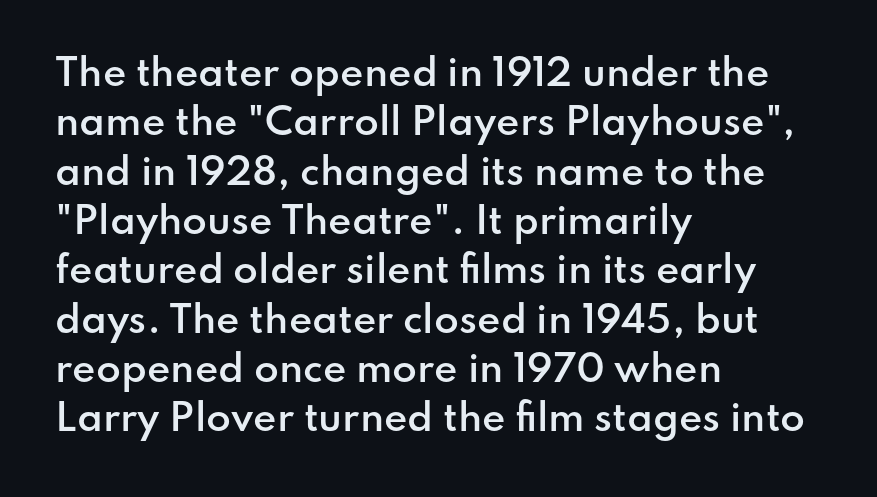
The image shows 36 px semibold sans-serif type, upright; set left-aligned, normal line spacing (1.37x), normal letter spacing, not underlined; low stroke contrast and a small x-height.
